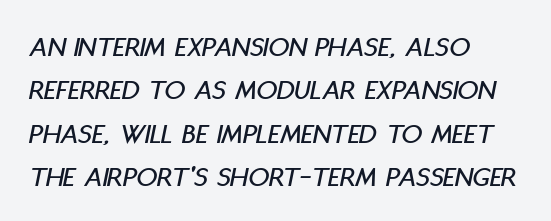
The glyphs are unaccompanied by any horizontal stroke below them. The typesetter chose a ragged-right arrangement here. Does the leading feel generous? No, just average. Style check: oblique. You could not count columns in this text — the font is proportionally spaced. Letter spacing: default.
